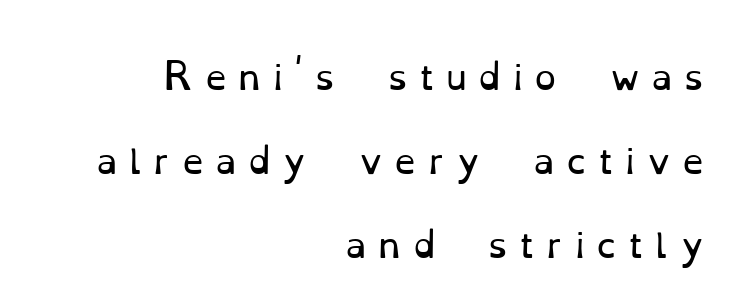
{"serif": "yes", "italic": "no", "bold": "no", "weight": "regular", "width": "normal", "stroke_contrast": "low", "x_height": "small", "monospaced": "no", "underline": "no", "align": "right", "line_spacing": "loose", "line_spacing_ratio": 2.4, "letter_spacing": "wide", "letter_spacing_em": 0.33, "glyph_px": 35}
